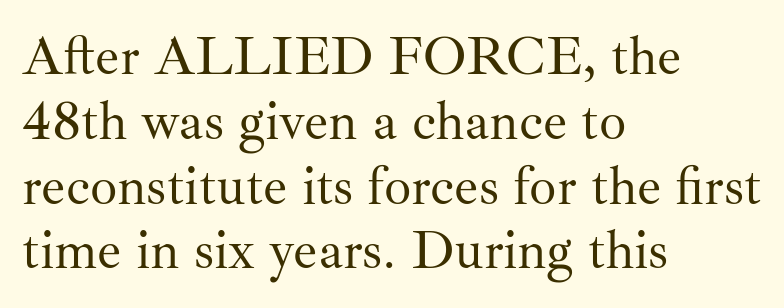
Q: Is the text bold? A: No.
Q: Is the text italic (slanted)? A: No, it is upright.
Q: Is the typeface a serif or a sans-serif typeface? A: Serif.
Q: Is the text underlined? A: No.
Q: How is the paragraph aligned? A: Left-aligned.
Q: Is the spacing between letters normal or unusually wide? A: Normal.
Q: Width (condensed, normal, or wide)? A: Normal.
Q: Stroke contrast? A: Medium.
Q: x-height? A: Small.
Q: Monospaced? A: No.
